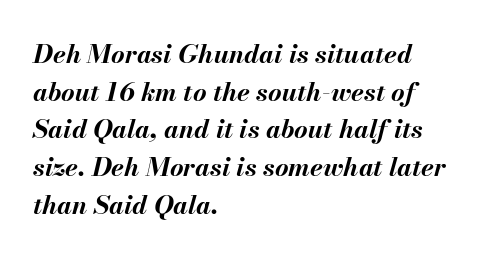
{"italic": "yes", "lean": "right", "slant_degrees": 13, "bold": "yes", "underline": "no", "align": "left", "line_spacing": "normal", "line_spacing_ratio": 1.45, "letter_spacing": "normal", "letter_spacing_em": 0.0, "glyph_px": 26}
